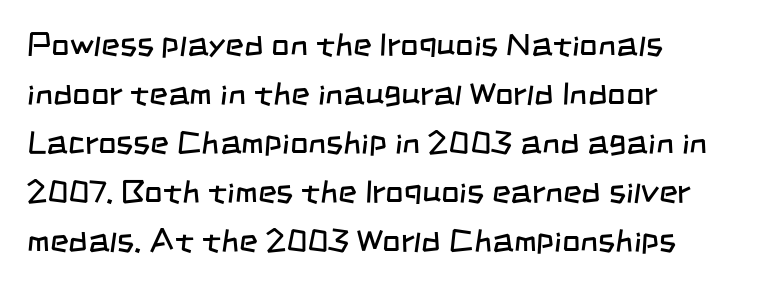
Q: Is the text bold? A: No.
Q: Is the typeface a serif or a sans-serif typeface? A: Sans-serif.
Q: Is the text underlined? A: No.
Q: How is the paragraph aligned? A: Left-aligned.
Q: Is the spacing between letters normal or unusually wide? A: Normal.
Q: Is the spacing between lines tight, normal or loose? A: Normal.
Q: Width (condensed, normal, or wide)? A: Condensed.
Q: Stroke contrast? A: Low.
Q: x-height? A: Large.
Q: Monospaced? A: No.
